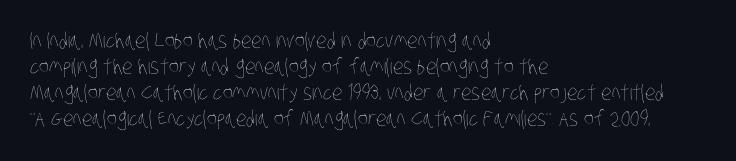
One-word summary of the alignment: left. Spacing between characters is what you'd get straight out of the box. A bare baseline throughout the passage. The weight would be labelled regular, book, light, or lighter still.
